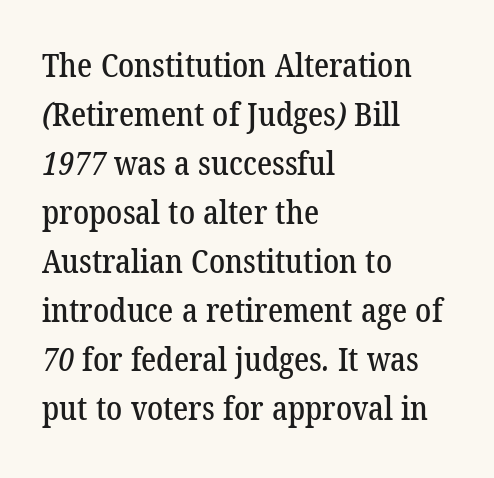
The image shows 32 px serif type; set left-aligned, normal line spacing (1.53x), normal letter spacing, not underlined; low stroke contrast and a medium x-height.
